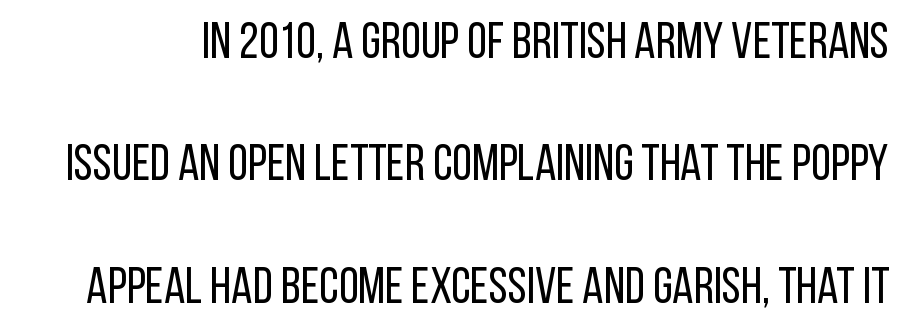
A typesetter would call this proportional, since set widths differ per character. No italicization has been applied; the sample stays upright. Check where the strokes stop: nothing finishes them off — pure sans. Students, note that the glyphs here touch the page at normal intervals.
